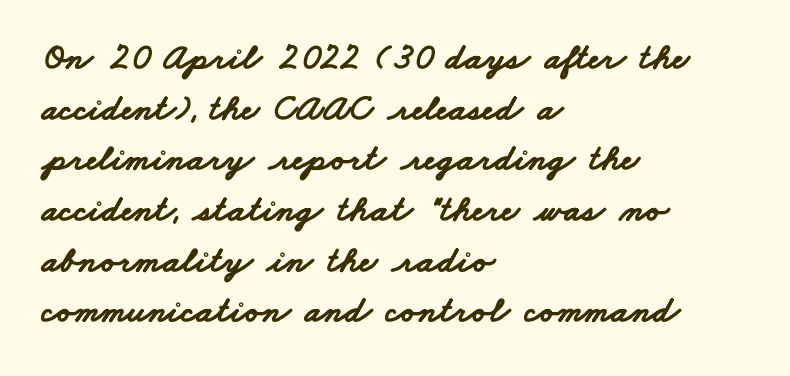
Q: Is the text bold? A: Yes.
Q: Is the typeface a serif or a sans-serif typeface? A: Sans-serif.
Q: Is the text underlined? A: No.
Q: How is the paragraph aligned? A: Left-aligned.
Q: Is the spacing between letters normal or unusually wide? A: Normal.
Q: Is the spacing between lines tight, normal or loose? A: Normal.
Q: Width (condensed, normal, or wide)? A: Wide.
Q: Stroke contrast? A: Low.
Q: x-height? A: Small.
Q: Monospaced? A: No.
